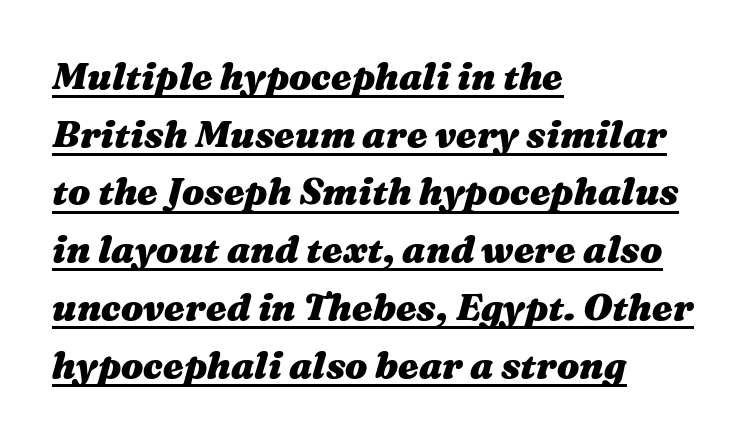
The image shows 37 px heavy, wide type, italic (leaning right); set left-aligned, normal line spacing (1.56x), normal letter spacing, underlined; medium stroke contrast and a medium x-height.
